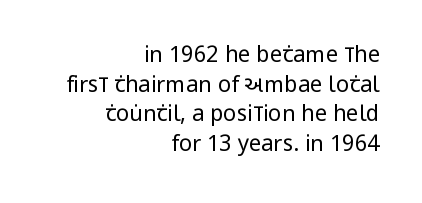
Q: Is the text bold? A: No.
Q: Is the text italic (slanted)? A: No, it is upright.
Q: Is the text underlined? A: No.
Q: How is the paragraph aligned? A: Right-aligned.
Q: Is the spacing between letters normal or unusually wide? A: Normal.
Q: Is the spacing between lines tight, normal or loose? A: Normal.
